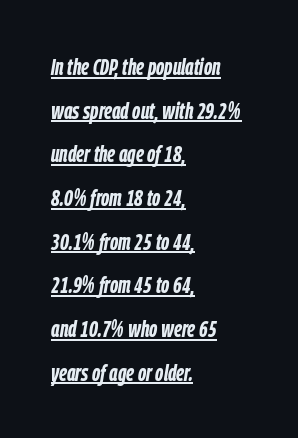
Q: Is the text bold? A: Yes.
Q: Is the text italic (slanted)? A: Yes, it leans right by about 9 degrees.
Q: Is the text underlined? A: Yes.
Q: How is the paragraph aligned? A: Left-aligned.
Q: Is the spacing between letters normal or unusually wide? A: Normal.
